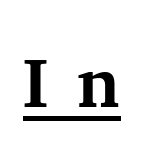
Q: Is the text bold? A: Yes.
Q: Is the text italic (slanted)? A: No, it is upright.
Q: Is the typeface a serif or a sans-serif typeface? A: Serif.
Q: Is the text underlined? A: Yes.
Q: Is the spacing between letters normal or unusually wide? A: Unusually wide.
Q: Width (condensed, normal, or wide)? A: Normal.
Q: Stroke contrast? A: Medium.
Q: x-height? A: Medium.
Q: Monospaced? A: No.
